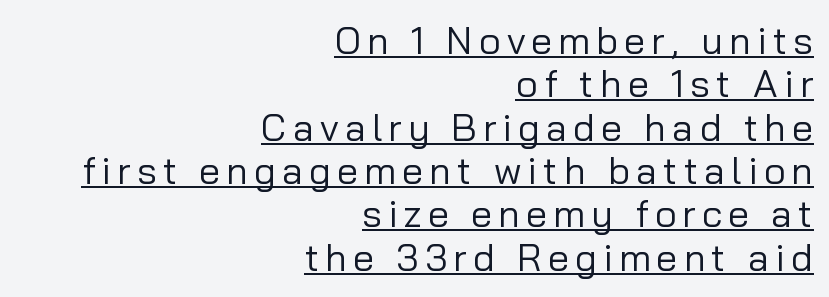
The rendering shows plain stroke endings on the letterforms — a sans-serif design. Heaviness? Minimal to ordinary, like unemphasized prose. In CSS terms this would be text-align: right. Very little white space separates one row of letters from the next. The passage shown is typed in a proportional face where columns would drift.
